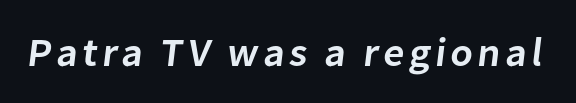
{"serif": "no", "bold": "semi", "weight": "semibold", "width": "normal", "stroke_contrast": "low", "x_height": "medium", "monospaced": "no", "underline": "no", "glyph_px": 40}
